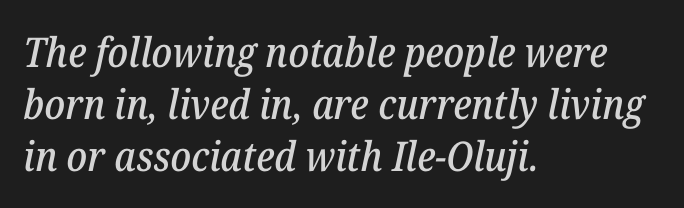
You could not count columns in this text — the font is proportionally spaced. Rows of type keep a routine distance in the vertical direction. Check the space under the baseline: it is left empty. Tracking here is standard; glyphs follow each other at the usual distance. The type family on display is of the serif kind. The passage is arranged the way most books set body copy — flush left.
